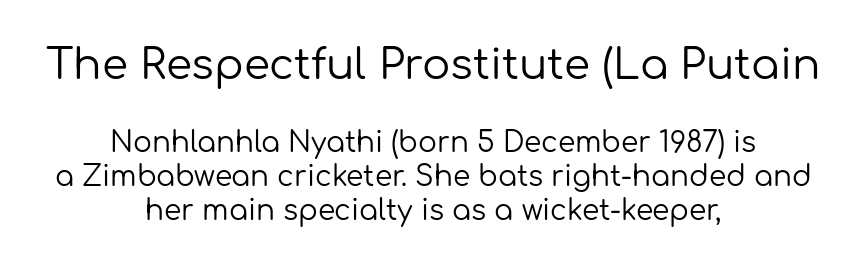
The image shows 42 px regular-weight sans-serif type, upright; set centered, line spacing 1.22x, normal letter spacing, not underlined; the first (top) block is 1.5x larger; low stroke contrast and a medium x-height.
